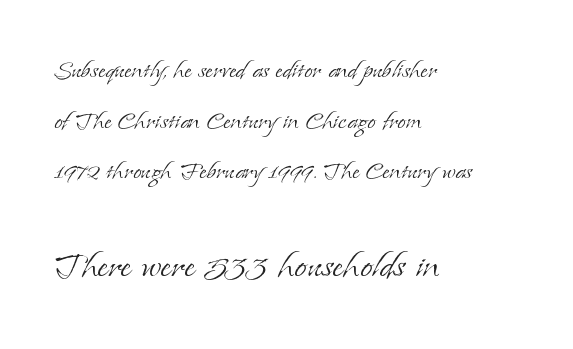
The image shows 45 px light serif type; set left-aligned, normal line spacing (1.69x), normal letter spacing, not underlined; the second (bottom) block is 1.5x larger; low stroke contrast and a small x-height.
